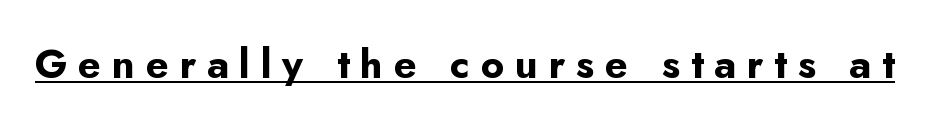
The image shows 40 px bold sans-serif type, upright; set unusually wide letter spacing (+0.27 em), underlined; low stroke contrast and a small x-height.
